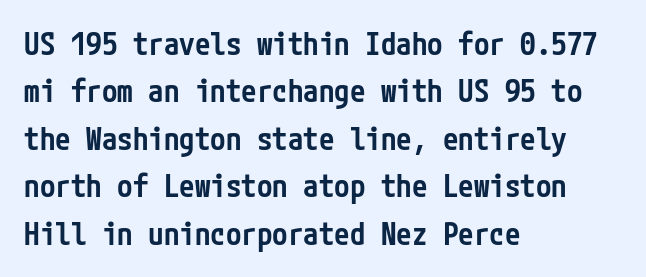
Q: Is the text bold? A: Semi-bold.
Q: Is the text italic (slanted)? A: No, it is upright.
Q: Is the typeface a serif or a sans-serif typeface? A: Sans-serif.
Q: Is the text underlined? A: No.
Q: How is the paragraph aligned? A: Left-aligned.
Q: Is the spacing between letters normal or unusually wide? A: Normal.
Q: Is the spacing between lines tight, normal or loose? A: Normal.
Q: Width (condensed, normal, or wide)? A: Condensed.
Q: Stroke contrast? A: Low.
Q: x-height? A: Medium.
